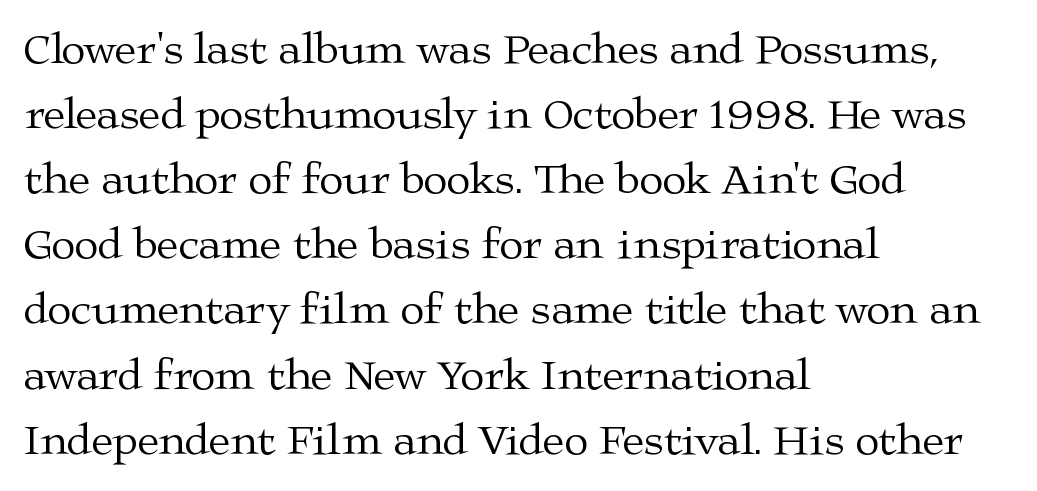
The image shows 44 px regular-weight, wide serif type, upright; set left-aligned, normal line spacing (1.48x), normal letter spacing, not underlined; medium stroke contrast and a medium x-height.
